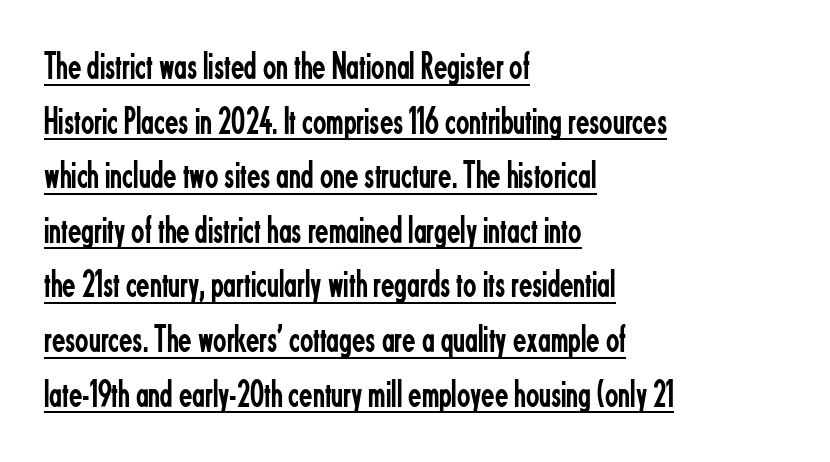
The image shows 39 px regular-weight, condensed sans-serif type, upright; set left-aligned, normal line spacing (1.4x), normal letter spacing, underlined; low stroke contrast and a small x-height.
